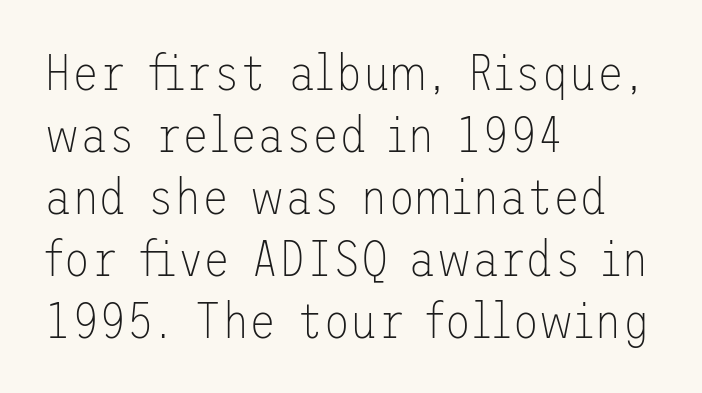
Q: Is the text bold? A: No.
Q: Is the text italic (slanted)? A: No, it is upright.
Q: Is the typeface a serif or a sans-serif typeface? A: Sans-serif.
Q: Is the text underlined? A: No.
Q: How is the paragraph aligned? A: Left-aligned.
Q: Is the spacing between letters normal or unusually wide? A: Normal.
Q: Width (condensed, normal, or wide)? A: Normal.
Q: Stroke contrast? A: Low.
Q: x-height? A: Medium.
